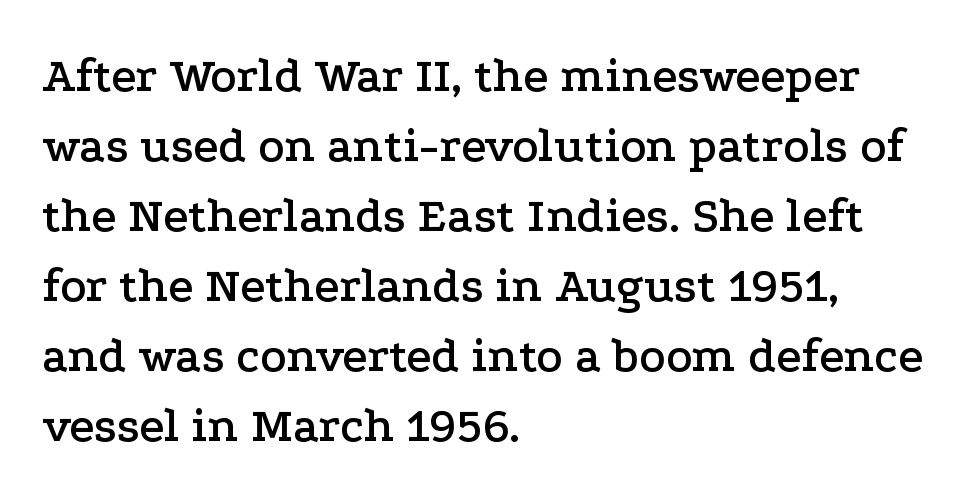
{"serif": "yes", "italic": "no", "width": "wide", "stroke_contrast": "low", "x_height": "medium", "monospaced": "no", "underline": "no", "align": "left", "line_spacing": "normal", "line_spacing_ratio": 1.43, "letter_spacing": "normal", "letter_spacing_em": 0.0, "glyph_px": 49}
